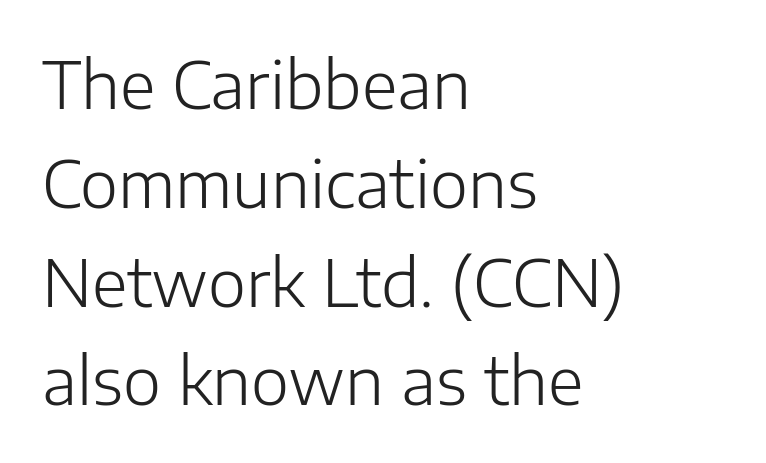
{"serif": "no", "italic": "no", "bold": "no", "weight": "light", "width": "normal", "stroke_contrast": "low", "x_height": "medium", "monospaced": "no", "underline": "no", "align": "left", "line_spacing": "normal", "line_spacing_ratio": 1.52, "letter_spacing": "normal", "letter_spacing_em": 0.0, "glyph_px": 65}
